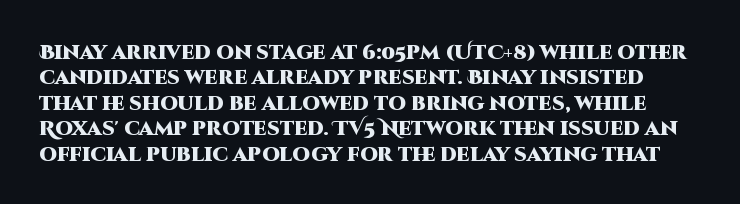
Q: Is the text bold? A: Yes.
Q: Is the text italic (slanted)? A: No, it is upright.
Q: Is the text underlined? A: No.
Q: Is the spacing between letters normal or unusually wide? A: Normal.
Q: Is the spacing between lines tight, normal or loose? A: Normal.
